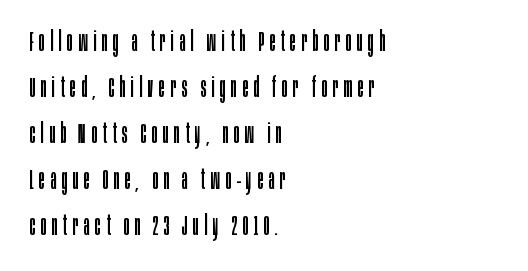
Reading down the block, your eye returns to a fixed left position each line. A typesetter would call this heavily tracked-out type. The strokes carry an ordinary text weight at most. Only glyphs here, with clear space below each row. Baseline-to-baseline distance is the conventional proportion of letter height. Is there any slant? The stems are plumb.
